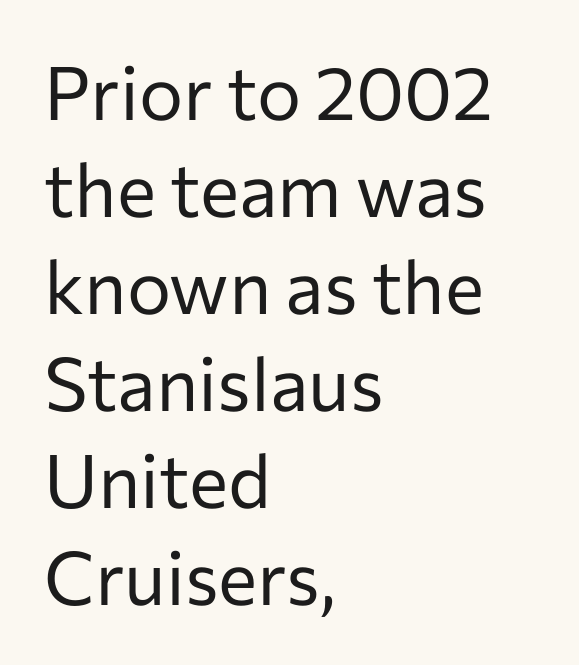
{"serif": "no", "italic": "no", "bold": "no", "weight": "regular", "width": "normal", "stroke_contrast": "low", "x_height": "medium", "monospaced": "no", "underline": "no", "align": "left", "line_spacing": "normal", "line_spacing_ratio": 1.31, "letter_spacing": "normal", "letter_spacing_em": 0.0, "glyph_px": 74}
